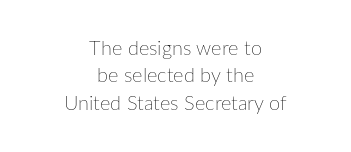
The image shows 20 px text type, upright; set centered, normal line spacing (1.37x), normal letter spacing, not underlined.
